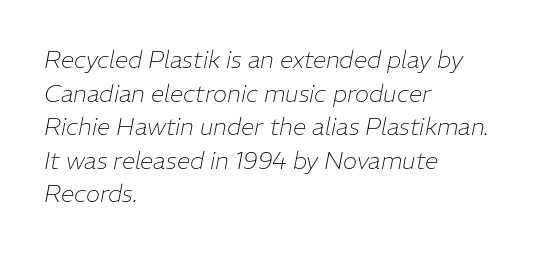
The rows are spaced the way most documents space them. You can tell it's italic because the verticals aren't actually vertical. Standard letterfit; no display-style spreading of the glyphs. The paragraph shown leans on its left margin. On a weight scale, this lands at 450 or below.
